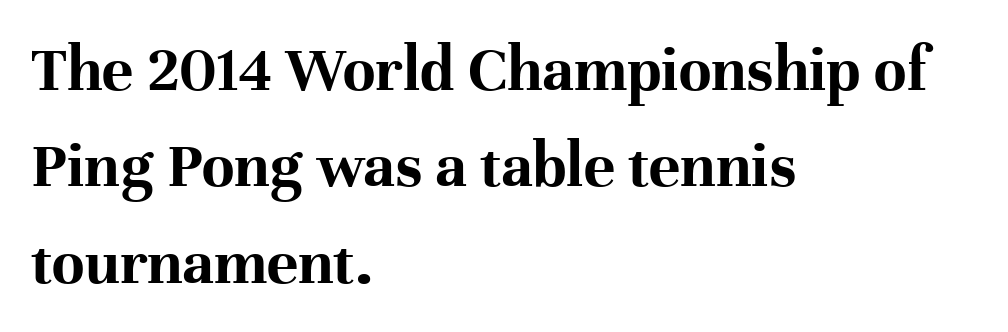
Q: Is the text bold? A: Yes.
Q: Is the text italic (slanted)? A: No, it is upright.
Q: Is the typeface a serif or a sans-serif typeface? A: Serif.
Q: Is the text underlined? A: No.
Q: How is the paragraph aligned? A: Left-aligned.
Q: Is the spacing between letters normal or unusually wide? A: Normal.
Q: Is the spacing between lines tight, normal or loose? A: Normal.
Q: Width (condensed, normal, or wide)? A: Normal.
Q: Stroke contrast? A: High.
Q: x-height? A: Medium.
Q: Monospaced? A: No.
